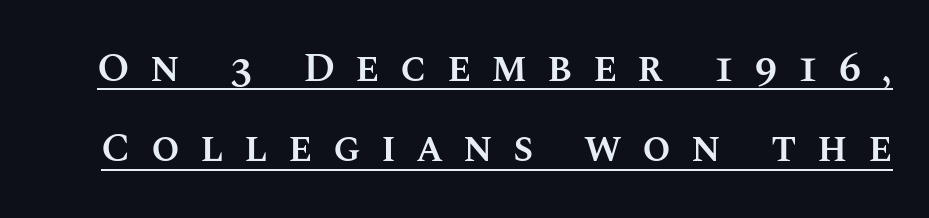
The image shows 41 px semibold type, upright; set loose line spacing (1.96x), unusually wide letter spacing (+0.49 em), underlined; medium stroke contrast and a large x-height.
